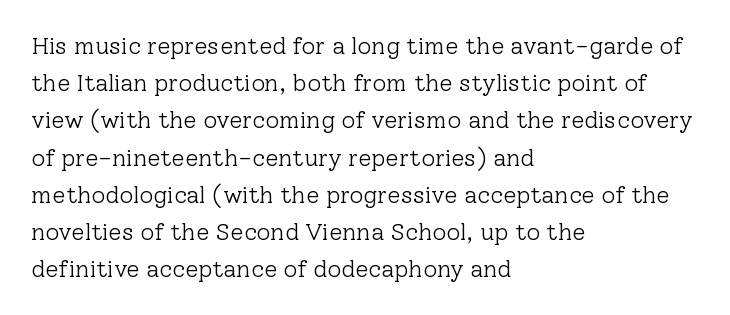
Ordinary non-slanted type is in use. This sample uses plain, unmodified letter spacing. Has an underline been added? It has not. The designer left line spacing at the default. The cut favours lightness, reaching ordinary text weight at its darkest. Layout note: lines flush left.
